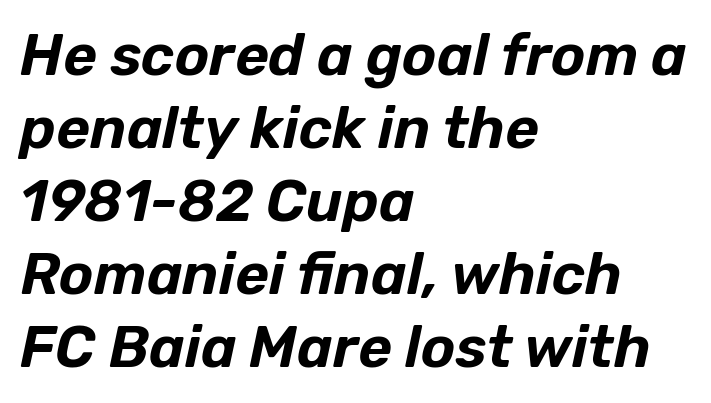
This rendering features lettering with no underline. The rendering uses a moderate line-height, typical for paragraphs. Left-aligned paragraph, ragged on the right. An italicized treatment has been applied to the whole sample. What stands out about the letter spacing? Nothing — it is the standard amount.
